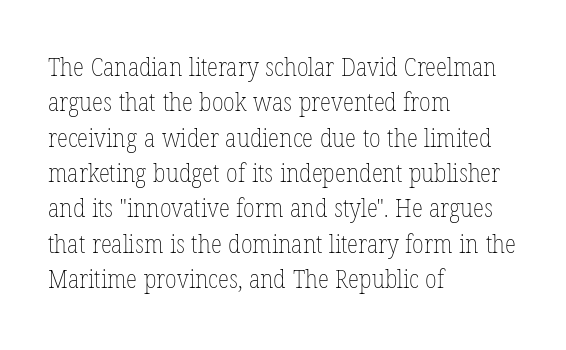
The image shows 26 px text type, upright; set left-aligned, normal line spacing (1.36x), normal letter spacing, not underlined.
